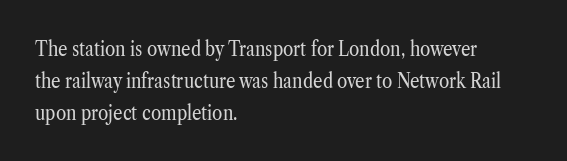
Q: Is the text bold? A: No.
Q: Is the text italic (slanted)? A: No, it is upright.
Q: Is the text underlined? A: No.
Q: How is the paragraph aligned? A: Left-aligned.
Q: Is the spacing between letters normal or unusually wide? A: Normal.
Q: Is the spacing between lines tight, normal or loose? A: Normal.
